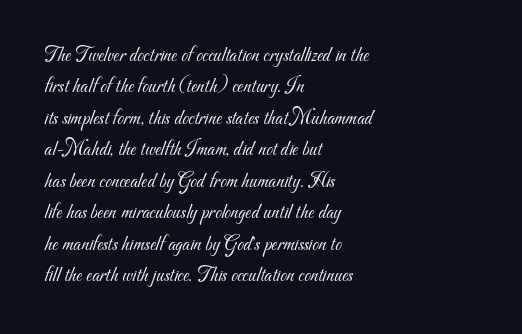
The image shows 21 px text type; set left-aligned, normal line spacing (1.5x), normal letter spacing, not underlined.
